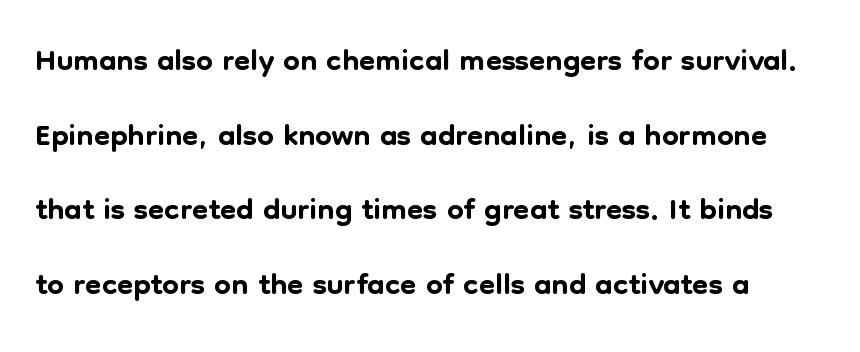
{"serif": "no", "italic": "no", "width": "normal", "stroke_contrast": "low", "x_height": "medium", "monospaced": "no", "underline": "no", "line_spacing": "normal", "line_spacing_ratio": 1.59, "letter_spacing": "normal", "letter_spacing_em": 0.0, "glyph_px": 47}
